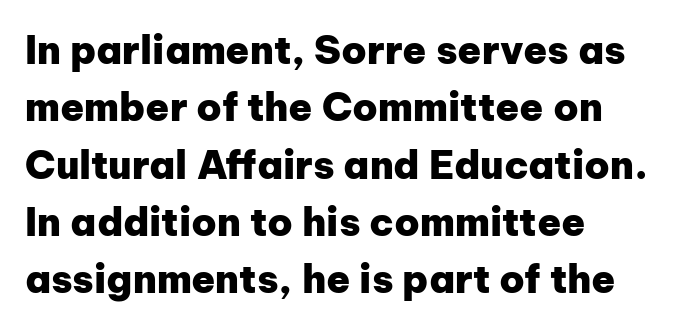
The image shows 39 px heavy sans-serif type, upright; set left-aligned, normal line spacing (1.47x), normal letter spacing, not underlined; low stroke contrast and a medium x-height.
